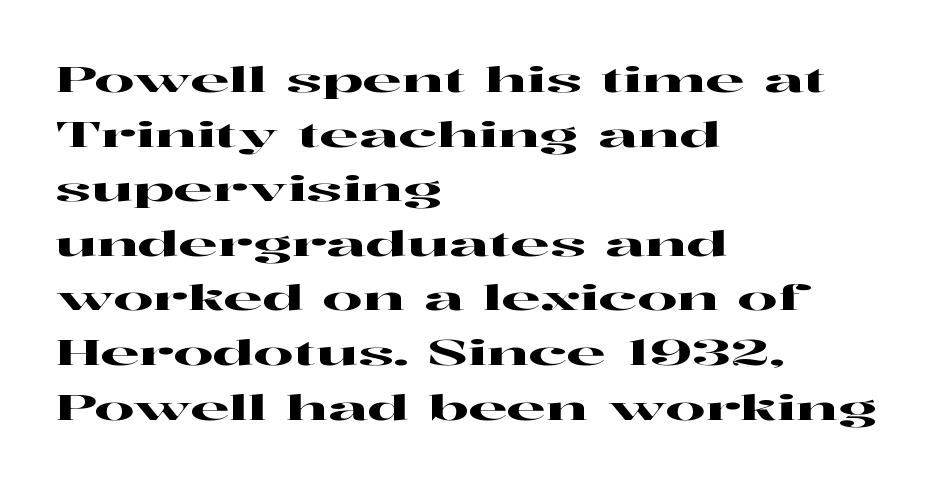
Rule under the text: the space is simply empty. This block has exactly the height ordinary leading produces. Visually the block forms a straight wall on the left and a jagged coastline on the right. These lines are composed in type with serifs.
